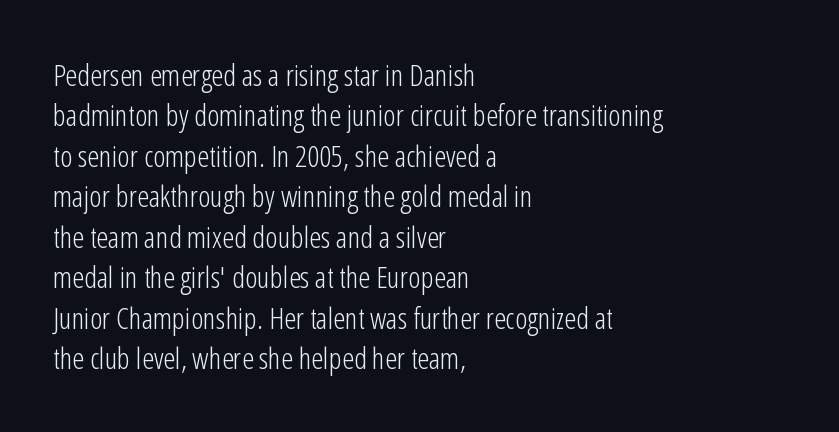
The image shows 30 px light, condensed sans-serif type, upright; set left-aligned, normal line spacing (1.35x), normal letter spacing, not underlined; low stroke contrast and a medium x-height.
